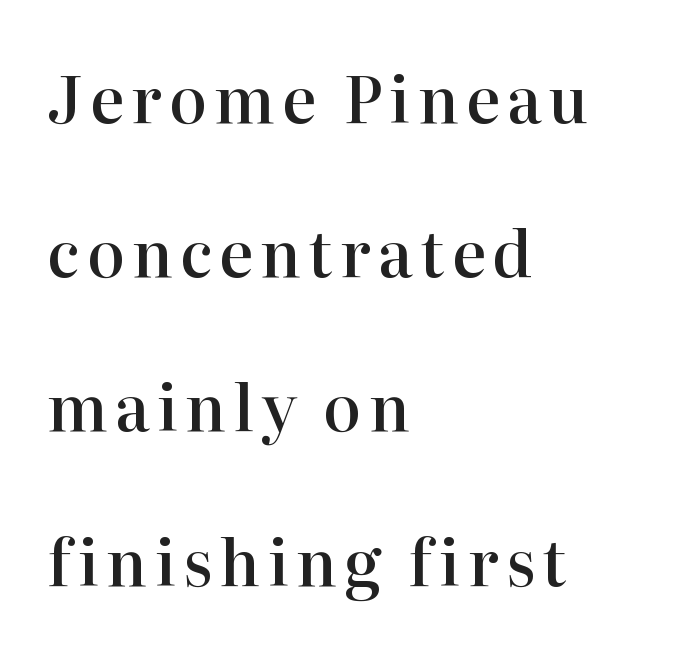
Does the lettering tilt? It doesn't — this is upright. Leading is clearly above the norm, producing a sparse column. Reading down the block, your eye returns to a fixed left position each line. The text was rendered using a seriffed face with decorative stroke endings. Here the designer chose a conventional face with non-uniform glyph widths.
